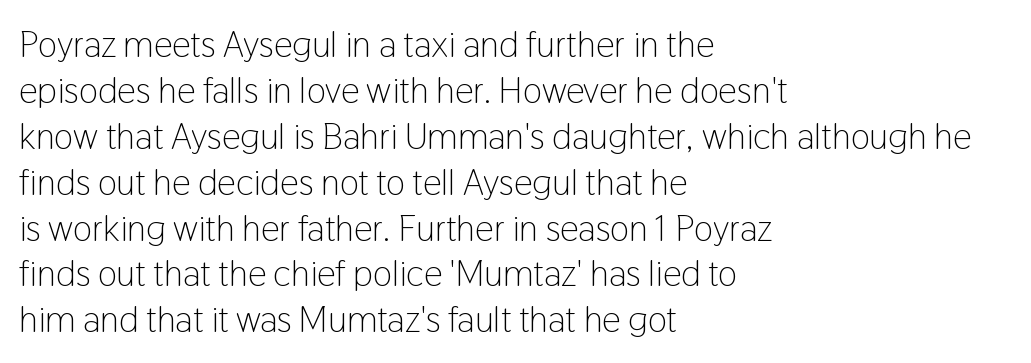
The passage shown is typed in a proportional face where columns would drift. Posture: straight, roman, zero tilt. The face used here is rendered with its standard letterfit. Decoration check: the copy has no underline. The designer went with a sans here, leaving each stem footless.
